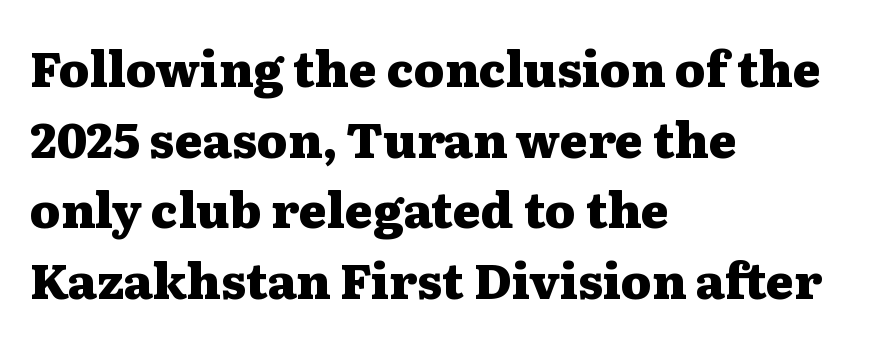
The image shows 48 px heavy, wide serif type, upright; set left-aligned, normal line spacing (1.47x), normal letter spacing, not underlined; medium stroke contrast and a medium x-height.
